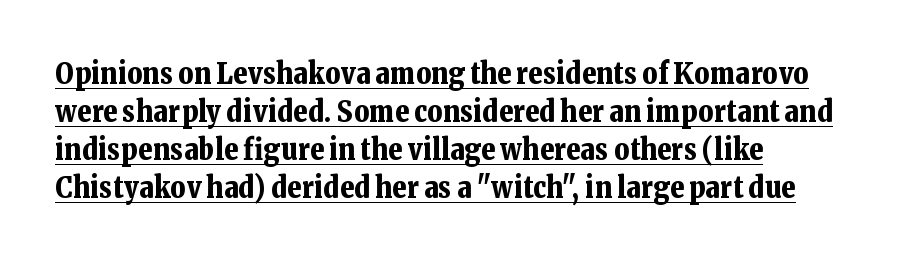
{"serif": "yes", "italic": "no", "bold": "yes", "weight": "bold", "width": "normal", "stroke_contrast": "low", "x_height": "medium", "monospaced": "no", "underline": "yes", "align": "left", "line_spacing": "normal", "line_spacing_ratio": 1.31, "letter_spacing": "normal", "letter_spacing_em": 0.0, "glyph_px": 29}
